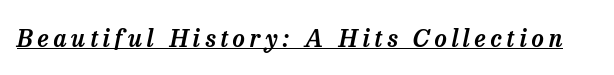
{"italic": "yes", "lean": "right", "slant_degrees": 13, "underline": "yes", "letter_spacing": "wide", "letter_spacing_em": 0.2, "glyph_px": 24}
